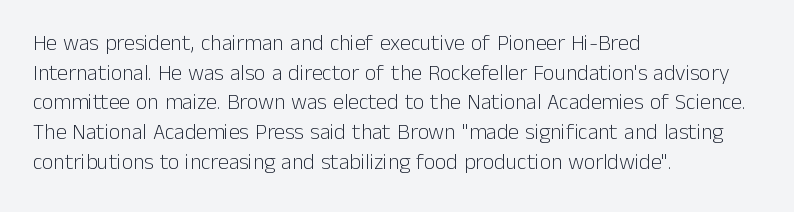
The image shows 22 px text type, upright; set left-aligned, normal line spacing (1.35x), normal letter spacing, not underlined.
